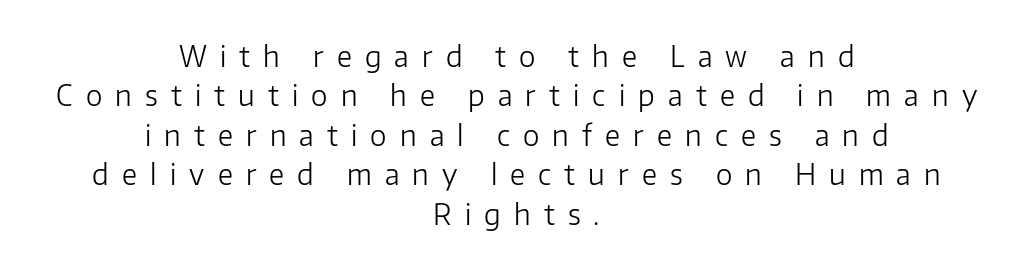
The image shows 28 px light sans-serif type, upright; set centered, normal line spacing (1.41x), unusually wide letter spacing (+0.47 em), not underlined; low stroke contrast and a medium x-height.
